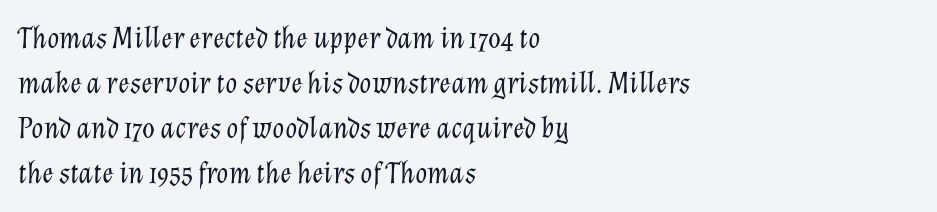
Q: Is the text bold? A: No.
Q: Is the text italic (slanted)? A: Yes, it leans right by about 12 degrees.
Q: Is the text underlined? A: No.
Q: How is the paragraph aligned? A: Left-aligned.
Q: Is the spacing between letters normal or unusually wide? A: Normal.
Q: Is the spacing between lines tight, normal or loose? A: Normal.
Q: Width (condensed, normal, or wide)? A: Normal.
Q: Stroke contrast? A: Low.
Q: x-height? A: Medium.
Q: Monospaced? A: No.
